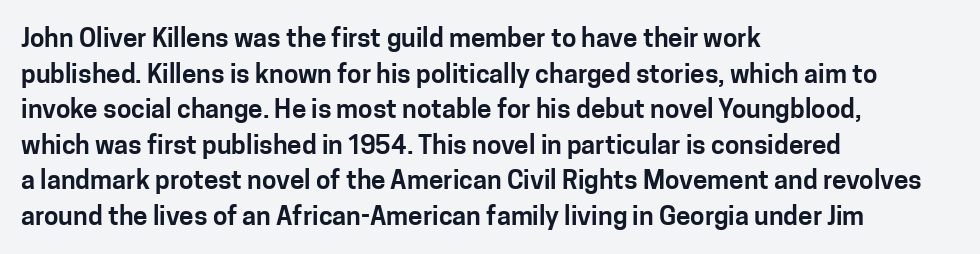
Compared with a centered layout, this one pins lines to the left instead. These lines were composed using upright roman letters. The type is set solid horizontally, with unmodified tracking. Vertical spacing — default. A bare baseline throughout the passage.
